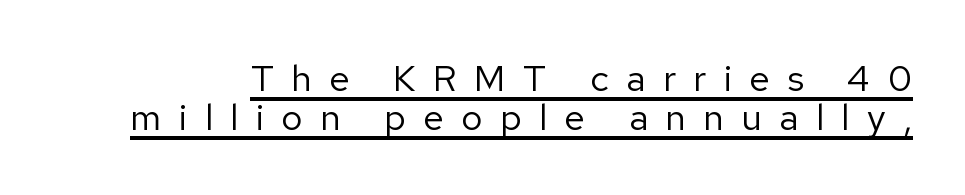
{"serif": "no", "italic": "no", "bold": "no", "weight": "regular", "width": "normal", "stroke_contrast": "low", "x_height": "medium", "monospaced": "no", "underline": "yes", "line_spacing": "tight", "line_spacing_ratio": 1.05, "letter_spacing": "wide", "letter_spacing_em": 0.47, "glyph_px": 37}
